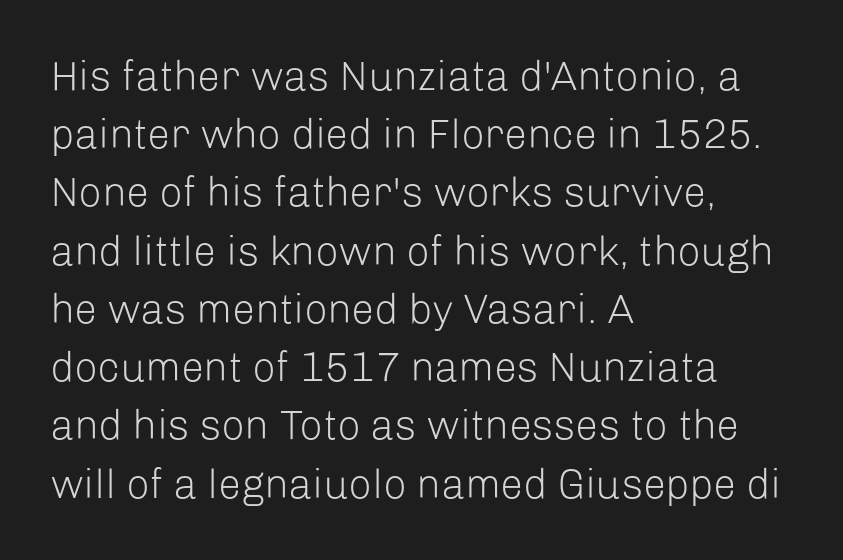
Q: Is the text bold? A: No.
Q: Is the text italic (slanted)? A: No, it is upright.
Q: Is the typeface a serif or a sans-serif typeface? A: Sans-serif.
Q: Is the text underlined? A: No.
Q: How is the paragraph aligned? A: Left-aligned.
Q: Is the spacing between letters normal or unusually wide? A: Normal.
Q: Is the spacing between lines tight, normal or loose? A: Normal.
Q: Width (condensed, normal, or wide)? A: Normal.
Q: Stroke contrast? A: Low.
Q: x-height? A: Medium.
Q: Monospaced? A: No.
